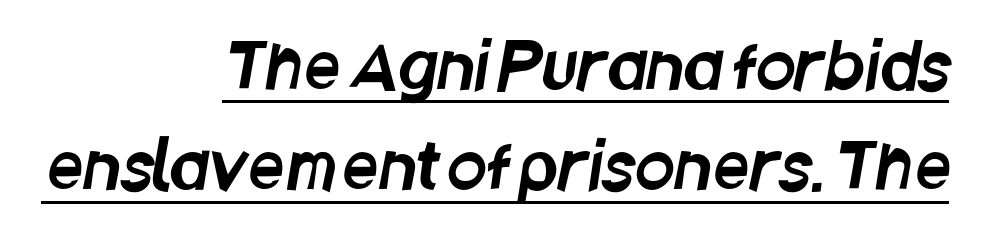
Stroke terminals: plain, sans-serif. The type is set solid horizontally, with unmodified tracking. Is there an underline? Yes — a line sits under the letters. Short and long lines alike share a common ending point at right.
